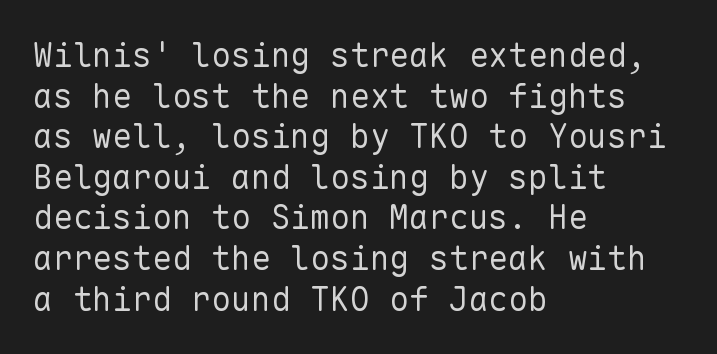
{"serif": "no", "italic": "no", "bold": "no", "weight": "regular", "width": "normal", "stroke_contrast": "low", "x_height": "medium", "monospaced": "yes", "underline": "no", "align": "left", "line_spacing_ratio": 1.23, "letter_spacing": "normal", "letter_spacing_em": 0.0, "glyph_px": 33}
